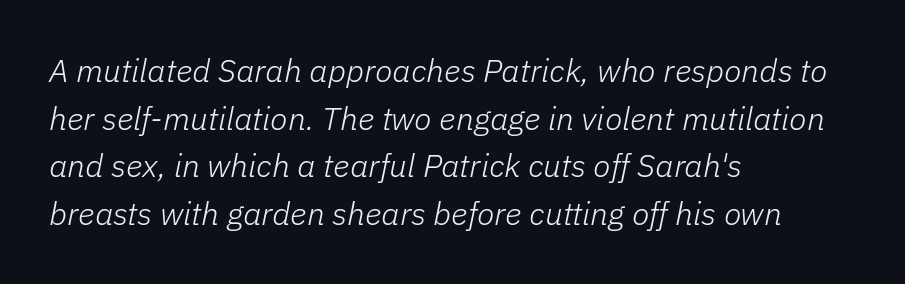
Q: Is the text bold? A: No.
Q: Is the text italic (slanted)? A: Yes, it leans right by about 11 degrees.
Q: Is the text underlined? A: No.
Q: How is the paragraph aligned? A: Left-aligned.
Q: Is the spacing between letters normal or unusually wide? A: Normal.
Q: Is the spacing between lines tight, normal or loose? A: Normal.
Q: Width (condensed, normal, or wide)? A: Normal.
Q: Stroke contrast? A: Low.
Q: x-height? A: Medium.
Q: Monospaced? A: No.
